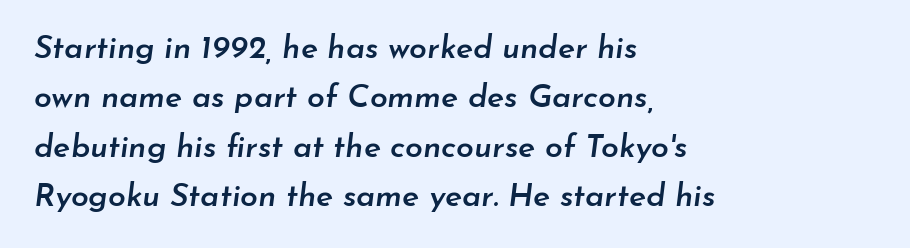
Q: Is the text bold? A: Semi-bold.
Q: Is the text italic (slanted)? A: Yes, it leans right by about 7 degrees.
Q: Is the text underlined? A: No.
Q: How is the paragraph aligned? A: Left-aligned.
Q: Is the spacing between letters normal or unusually wide? A: Normal.
Q: Is the spacing between lines tight, normal or loose? A: Normal.
Q: Width (condensed, normal, or wide)? A: Normal.
Q: Stroke contrast? A: Low.
Q: x-height? A: Small.
Q: Monospaced? A: No.
